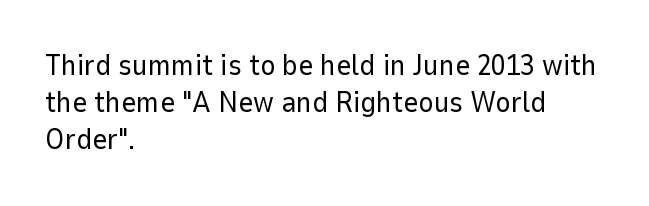
{"serif": "no", "italic": "no", "bold": "no", "weight": "regular", "width": "normal", "stroke_contrast": "low", "x_height": "medium", "monospaced": "no", "underline": "no", "align": "left", "line_spacing": "normal", "line_spacing_ratio": 1.28, "letter_spacing": "normal", "letter_spacing_em": 0.0, "glyph_px": 29}
